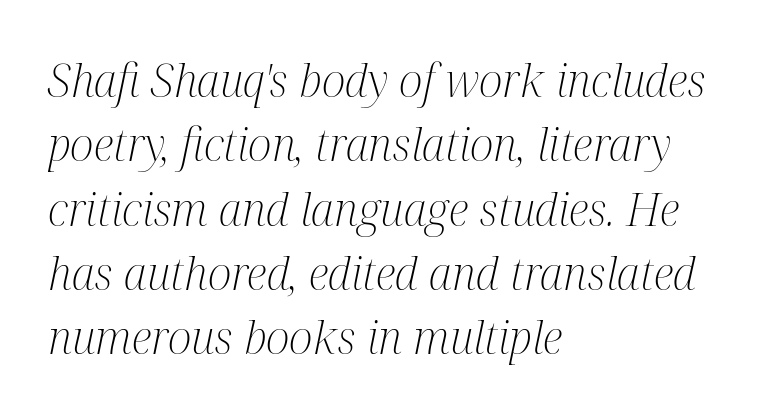
No extra ink here — the face is not bold. Caption: standard tracking, unaltered. Just letters on the line, the space beneath them empty. Are there feet on the stems? There are — it's a serif.
